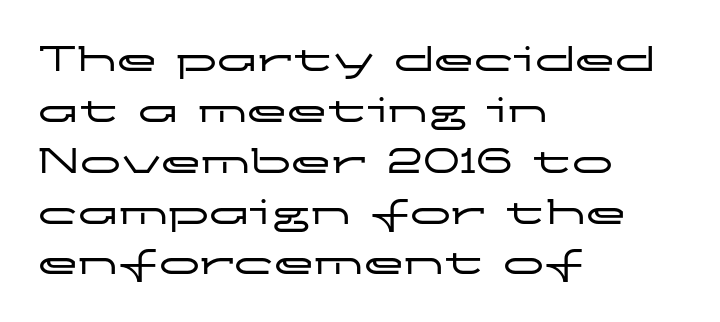
The image shows 41 px wide sans-serif type, upright; set left-aligned, line spacing 1.24x, normal letter spacing, not underlined; low stroke contrast and a medium x-height.
